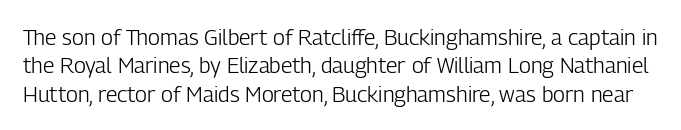
Does the lettering tilt? It doesn't — this is upright. Does extra space separate the letters? No, they use regular spacing. Whoever set this chose a conventional vertical rhythm. The foot of each line stays bare and open. The font sits on the lighter half of the weight spectrum, regular included.
